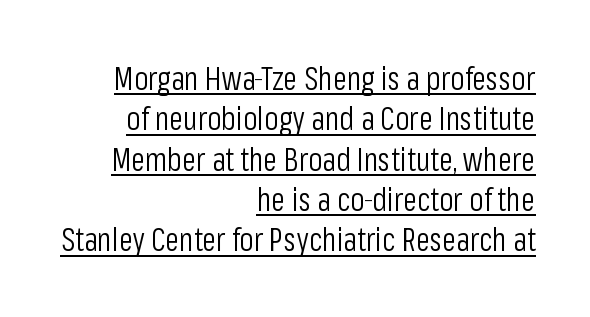
The image shows 32 px light, condensed sans-serif type, upright; set right-aligned, normal line spacing (1.26x), normal letter spacing, underlined; low stroke contrast and a medium x-height.
